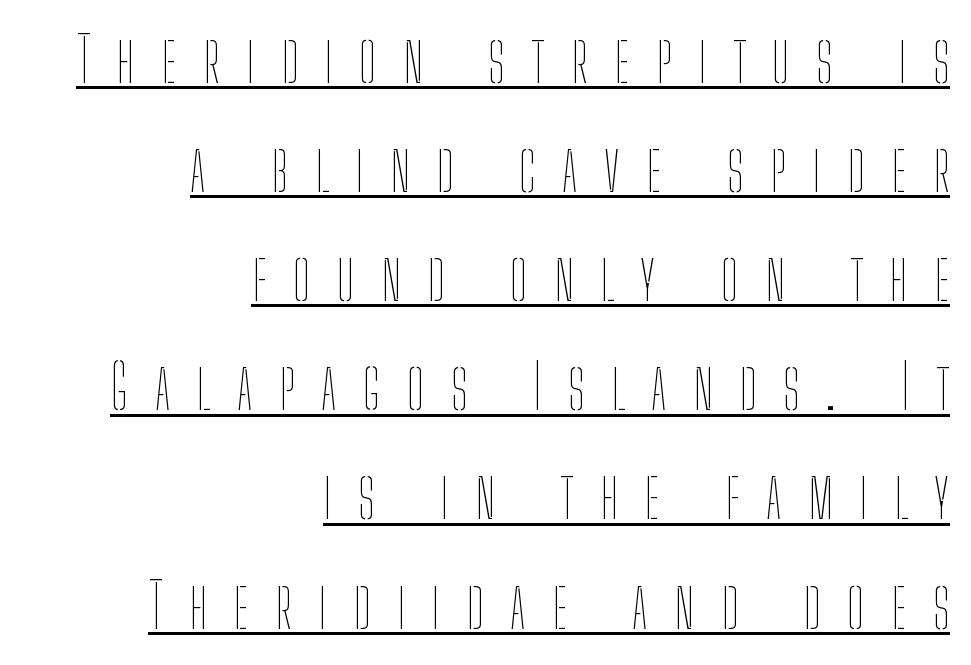
{"italic": "no", "bold": "no", "weight": "thin", "width": "condensed", "stroke_contrast": "low", "x_height": "medium", "monospaced": "no", "underline": "yes", "align": "right", "line_spacing_ratio": 1.76, "letter_spacing": "wide", "letter_spacing_em": 0.43, "glyph_px": 62}
